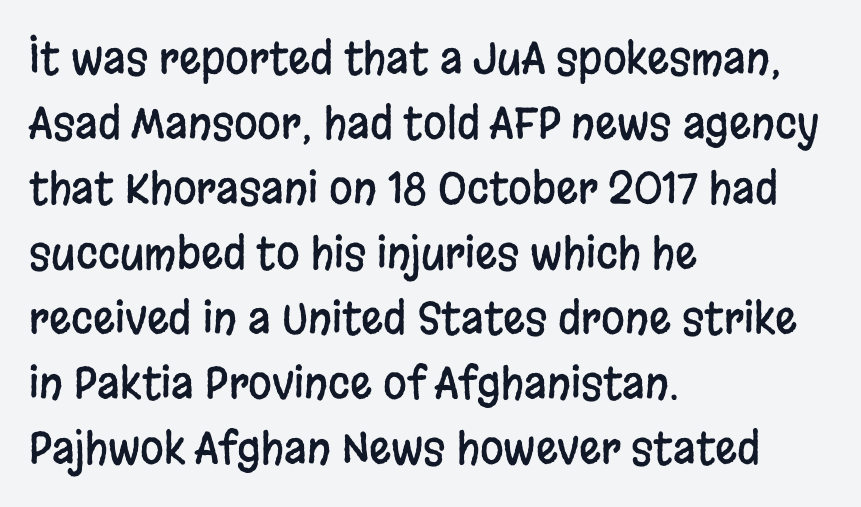
The horizontal fit of the characters is conventional and even. The space beneath each line is pristine and unruled. Proportional: the letters do not fall into vertical columns. The face used here is a sans, in the tradition of grotesques and geometrics.
